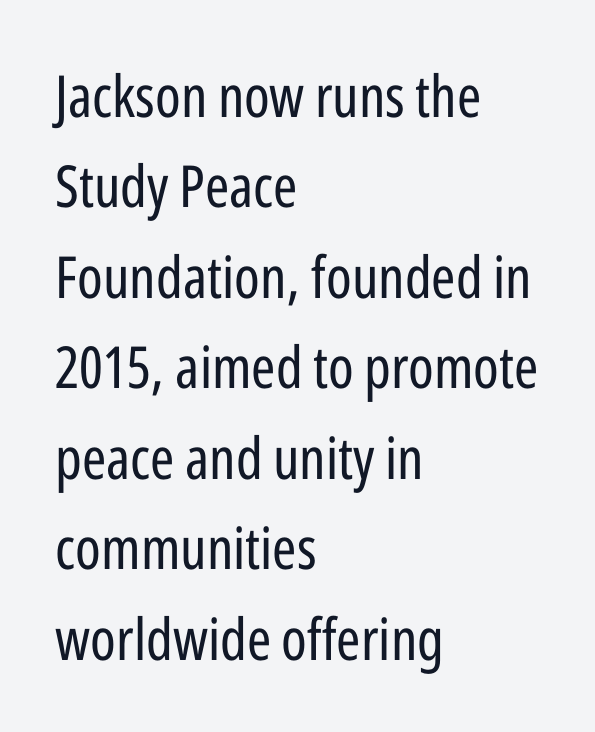
The image shows 58 px regular-weight, condensed sans-serif type, upright; set left-aligned, normal line spacing (1.56x), normal letter spacing, not underlined; low stroke contrast and a medium x-height.
